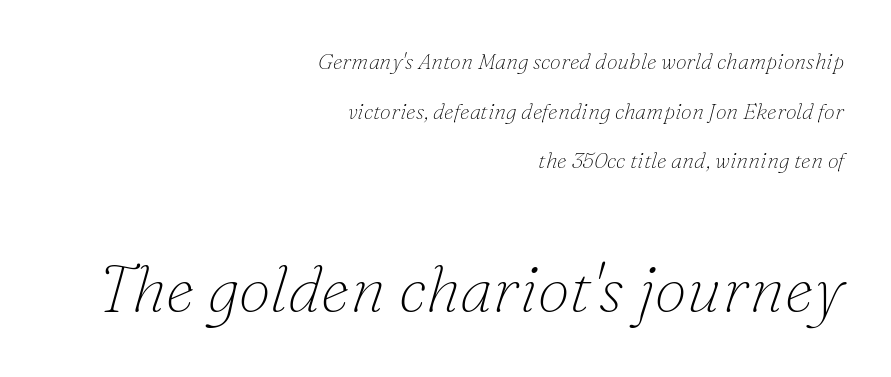
The image shows 65 px thin serif type, italic (leaning right); set right-aligned, loose line spacing (2.26x), normal letter spacing, not underlined; the second (bottom) block is 2.95x larger; low stroke contrast and a small x-height.
